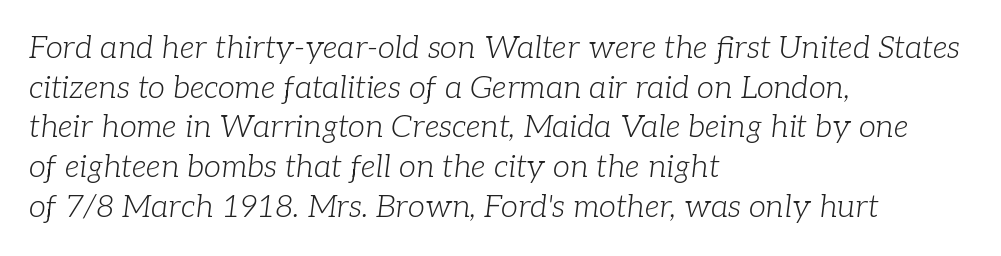
Beneath every word, the page is bare. Here the designer chose a conventional face with non-uniform glyph widths. Regarding leading, the lines here are spaced in the standard way. The typeface has the unassuming heft of standard copy or less. A typesetter would label this face a serif.
